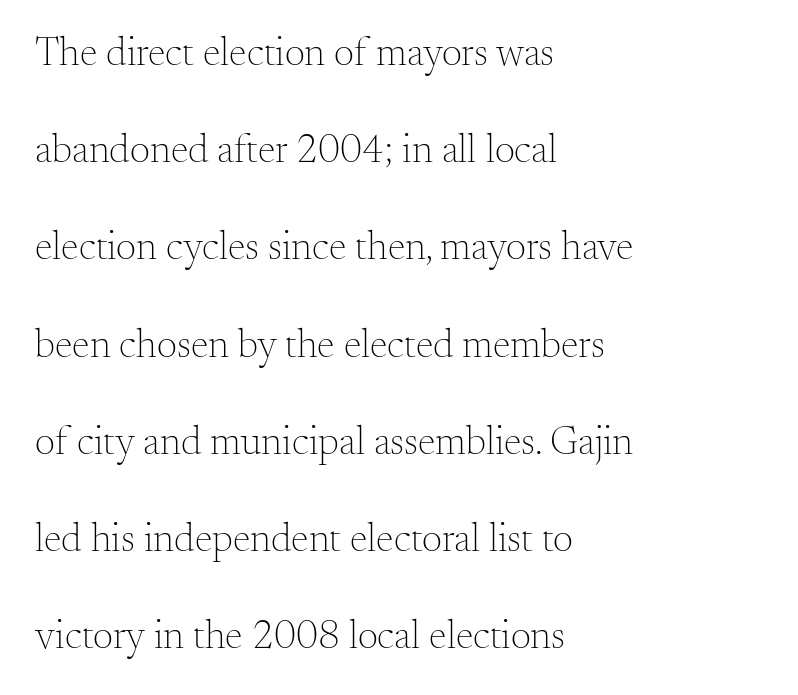
The image shows 40 px light serif type, upright; set left-aligned, loose line spacing (2.43x), normal letter spacing, not underlined; medium stroke contrast and a small x-height.
